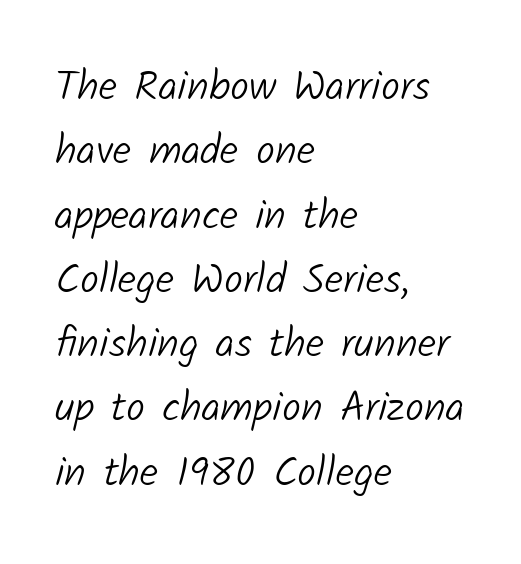
{"serif": "no", "bold": "no", "weight": "light", "width": "normal", "stroke_contrast": "low", "x_height": "medium", "monospaced": "no", "underline": "no", "align": "left", "line_spacing": "normal", "line_spacing_ratio": 1.53, "letter_spacing": "normal", "letter_spacing_em": 0.0, "glyph_px": 42}
